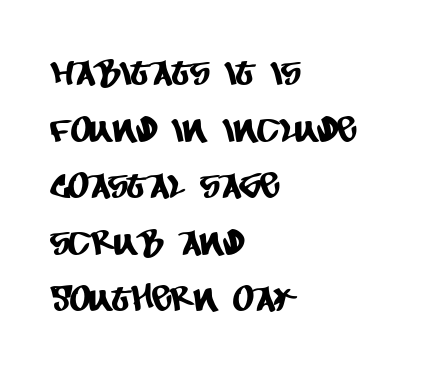
Each row of text sits above clean, open space. Each letter's strokes conclude bluntly, with no projecting serifs. This rendering uses left alignment, leaving the right contour irregular. The leading is moderate, giving the passage an even texture. The passage shown has conventional tracking throughout. The passage shown is typed in a proportional face where columns would drift.
